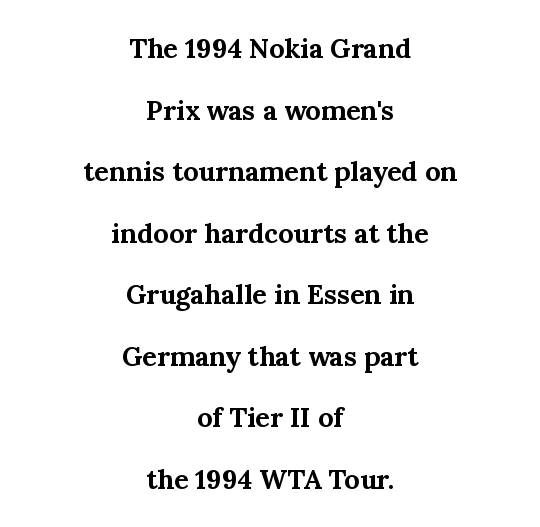
Q: Is the text bold? A: Yes.
Q: Is the text italic (slanted)? A: No, it is upright.
Q: Is the text underlined? A: No.
Q: How is the paragraph aligned? A: Centered.
Q: Is the spacing between letters normal or unusually wide? A: Normal.
Q: Is the spacing between lines tight, normal or loose? A: Loose.
